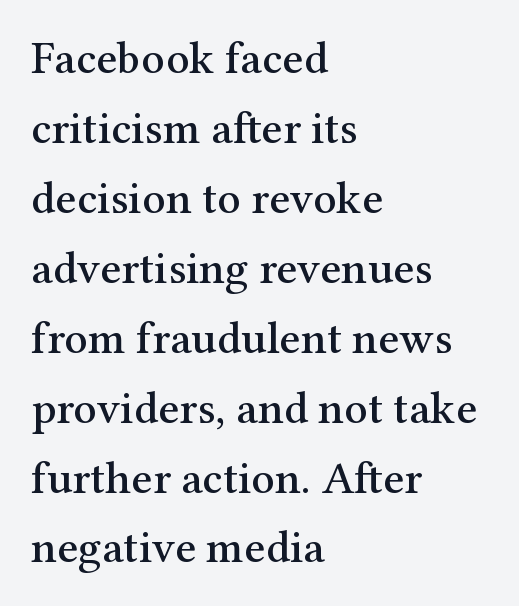
Letterform terminals end in serifs throughout the passage. Think of a printed novel: that variable character pitch is what you see here. Type without underlining. Layout note: lines flush left. These lines sit exactly where default settings would place them.
